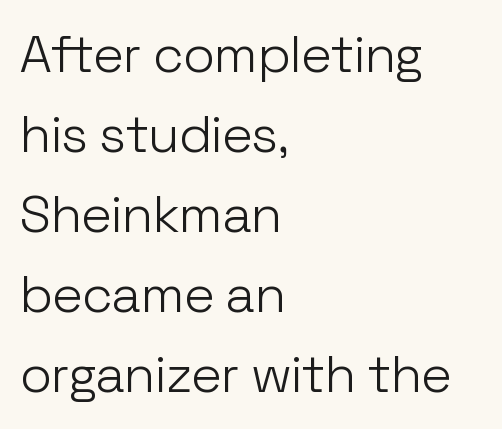
A typesetter would call this leading conventional body-copy spacing. Observe the ordinary spacing: letters are neighbours, not strangers. A typesetter would label this face a sans. Each line starts at the same left margin while the right side varies. The rendering uses natural spacing where letterforms have individual widths. The zone under the glyphs is completely vacant.
